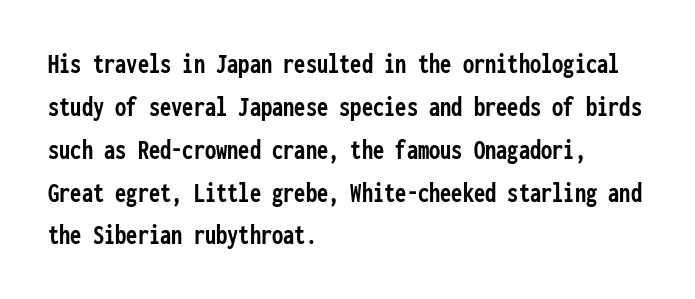
The image shows 28 px semibold, condensed sans-serif type, upright, monospaced; set left-aligned, normal line spacing (1.53x), normal letter spacing, not underlined; low stroke contrast and a medium x-height.
